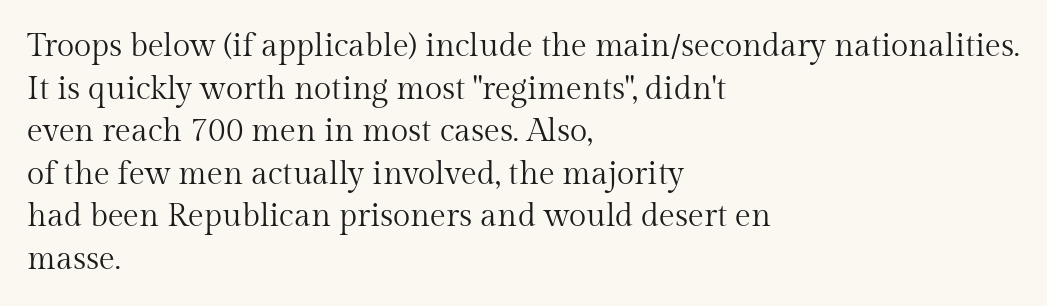
Q: Is the text bold? A: No.
Q: Is the text italic (slanted)? A: No, it is upright.
Q: Is the typeface a serif or a sans-serif typeface? A: Serif.
Q: Is the text underlined? A: No.
Q: How is the paragraph aligned? A: Left-aligned.
Q: Is the spacing between letters normal or unusually wide? A: Normal.
Q: Is the spacing between lines tight, normal or loose? A: Normal.
Q: Width (condensed, normal, or wide)? A: Normal.
Q: Stroke contrast? A: Medium.
Q: x-height? A: Medium.
Q: Monospaced? A: No.
